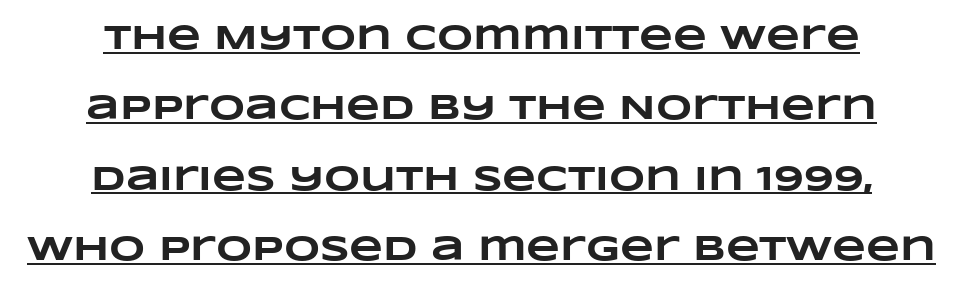
Do the characters align in a grid? No, the font is proportional. Does a line run under the words? Yes, clearly. Rows of type keep a wide berth in the vertical direction. Leftover space on each line is divided equally before and after the words. This is heavy type, rendered in bold. The letters sit at their default tracking, neither squeezed nor spread.
